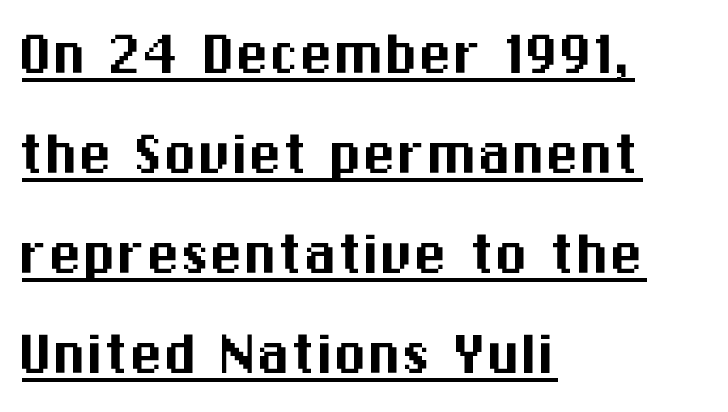
If you drew a line through each stem, it would be perfectly vertical. Regarding serifs, this sample does without them. Spacing verdict: proportional, widths tailored to each character. The string is rendered with underlining switched on. The compositor pushed each line to the left boundary. Default kerning and tracking; the words read as compact shapes.
